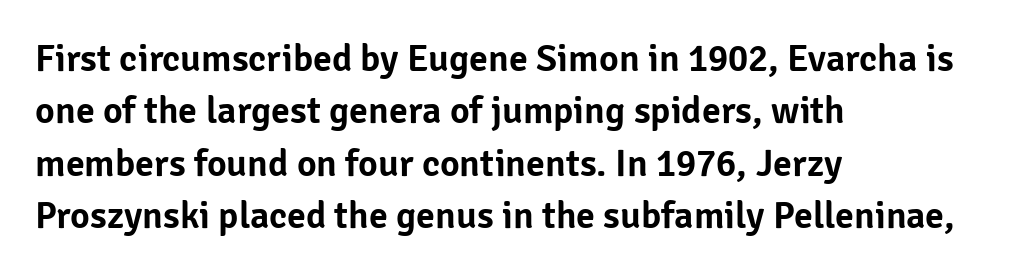
A normal amount of white space separates one row of letters from the next. The letters stand straight up with perfectly vertical stems. The designer went with a sans here, leaving each stem footless. Standard letterfit; no display-style spreading of the glyphs.
